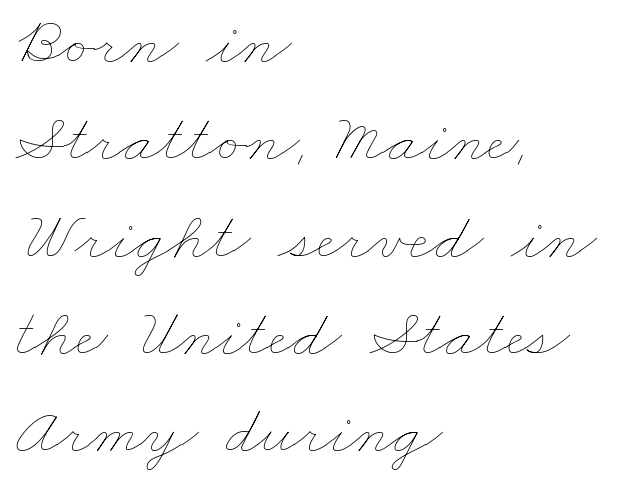
The image shows 69 px thin, wide type; set left-aligned, normal line spacing (1.41x), normal letter spacing, not underlined; low stroke contrast and a small x-height.
